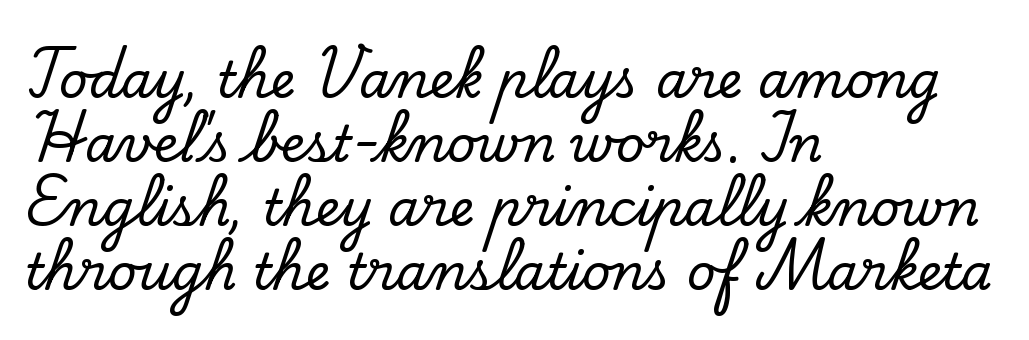
{"serif": "yes", "width": "normal", "stroke_contrast": "low", "x_height": "small", "monospaced": "no", "underline": "no", "align": "left", "line_spacing": "normal", "line_spacing_ratio": 1.28, "letter_spacing": "normal", "letter_spacing_em": 0.0, "glyph_px": 50}
